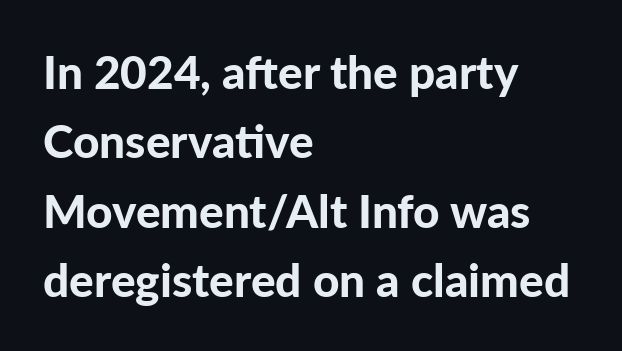
Q: Is the text bold? A: Yes.
Q: Is the text italic (slanted)? A: No, it is upright.
Q: Is the typeface a serif or a sans-serif typeface? A: Sans-serif.
Q: Is the text underlined? A: No.
Q: How is the paragraph aligned? A: Left-aligned.
Q: Is the spacing between letters normal or unusually wide? A: Normal.
Q: Is the spacing between lines tight, normal or loose? A: Normal.
Q: Width (condensed, normal, or wide)? A: Normal.
Q: Stroke contrast? A: Low.
Q: x-height? A: Medium.
Q: Monospaced? A: No.
